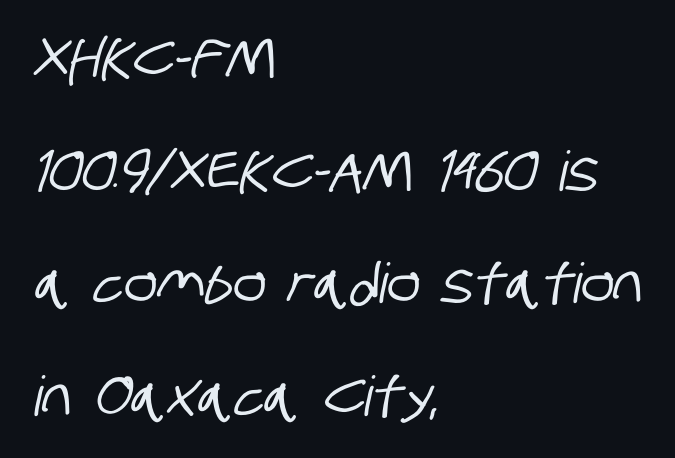
Q: Is the typeface a serif or a sans-serif typeface? A: Sans-serif.
Q: Is the text underlined? A: No.
Q: How is the paragraph aligned? A: Left-aligned.
Q: Is the spacing between letters normal or unusually wide? A: Normal.
Q: Is the spacing between lines tight, normal or loose? A: Loose.
Q: Width (condensed, normal, or wide)? A: Condensed.
Q: Stroke contrast? A: Low.
Q: x-height? A: Large.
Q: Monospaced? A: No.
